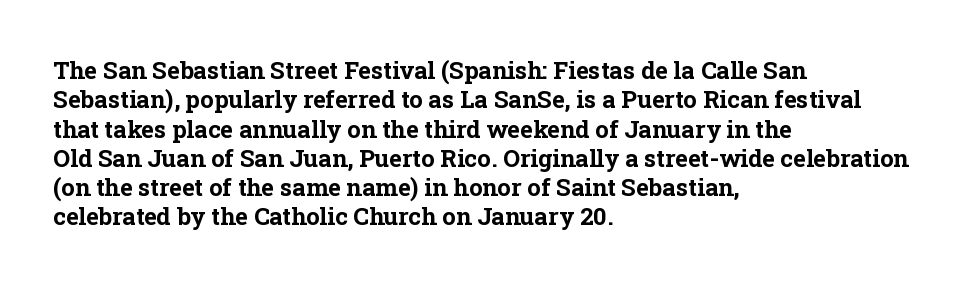
The image shows 24 px bold type, upright; set left-aligned, line spacing 1.22x, normal letter spacing, not underlined.
